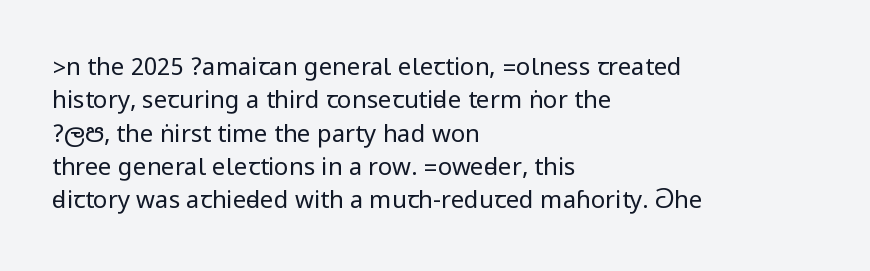
{"italic": "no", "bold": "no", "underline": "no", "align": "left", "line_spacing": "normal", "line_spacing_ratio": 1.39, "letter_spacing": "normal", "letter_spacing_em": 0.0, "glyph_px": 24}
